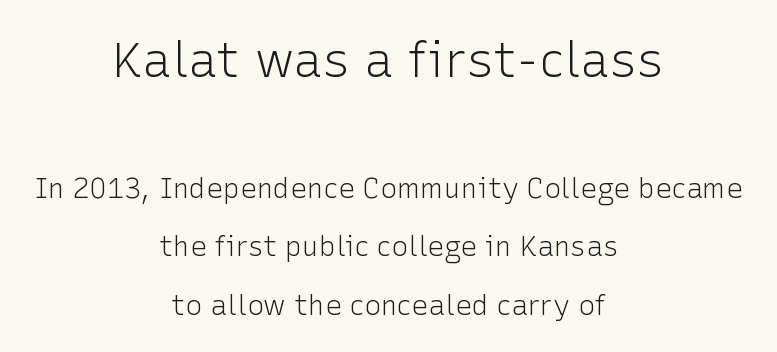
{"serif": "no", "italic": "no", "bold": "no", "weight": "light", "width": "normal", "stroke_contrast": "low", "x_height": "medium", "monospaced": "no", "underline": "no", "align": "center", "line_spacing": "loose", "line_spacing_ratio": 2.08, "letter_spacing": "normal", "letter_spacing_em": 0.0, "larger_block": "first", "size_ratio": 1.75, "glyph_px": 49}
